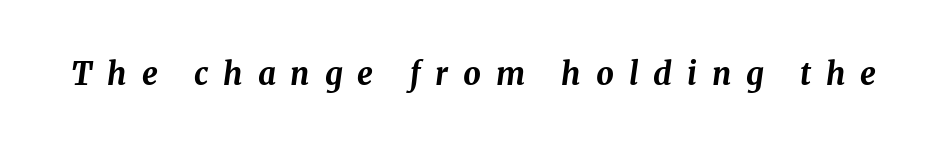
Decoration check: the copy has no underline. These lines were composed using italics. The letters advance in unequal steps, a hallmark of proportional type. Compared with an ordinary text face, these strokes are far heavier — a full bold. This sample uses expanded letter spacing, leaving extra air between glyphs.
